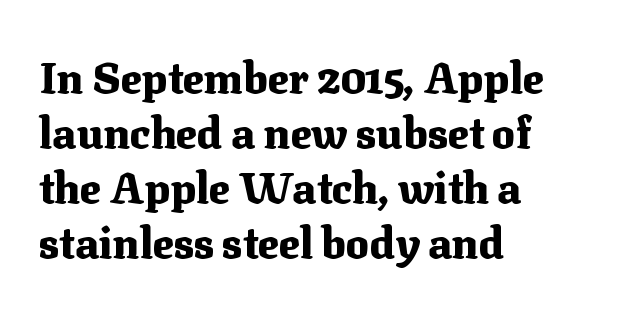
The image shows 43 px heavy serif type, upright; set left-aligned, normal line spacing (1.28x), normal letter spacing, not underlined; medium stroke contrast and a medium x-height.
